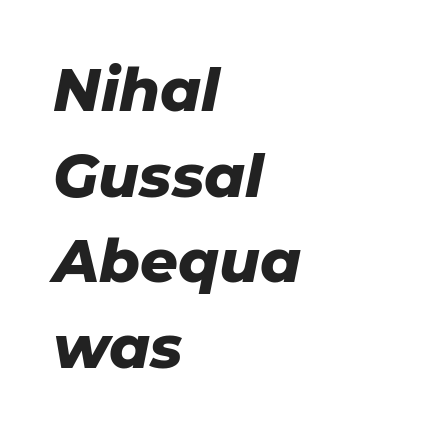
The image shows 59 px heavy type, italic (leaning right); set left-aligned, normal line spacing (1.45x), normal letter spacing, not underlined; low stroke contrast and a medium x-height.
